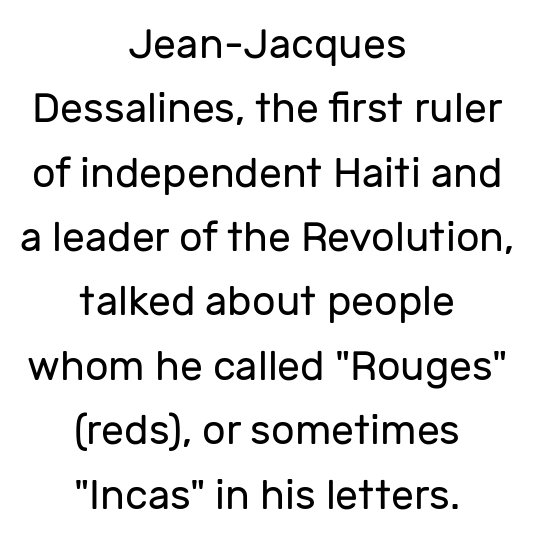
The image shows 41 px regular-weight sans-serif type, upright; set centered, normal line spacing (1.57x), normal letter spacing, not underlined; low stroke contrast and a medium x-height.
